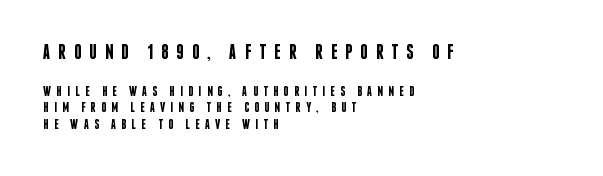
On the weight axis this lands at semibold, roughly 600. The rendering inserts visible extra space after every character. In terms of posture, this sample is upright. Horizontally, the lines are justified to the leading edge only.
